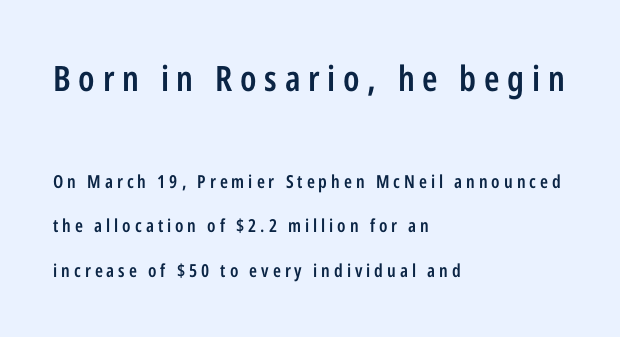
{"serif": "no", "italic": "no", "bold": "semi", "weight": "semibold", "width": "condensed", "stroke_contrast": "low", "x_height": "medium", "monospaced": "no", "underline": "no", "align": "left", "line_spacing": "loose", "line_spacing_ratio": 2.48, "letter_spacing": "wide", "letter_spacing_em": 0.22, "larger_block": "first", "size_ratio": 1.94, "glyph_px": 35}
